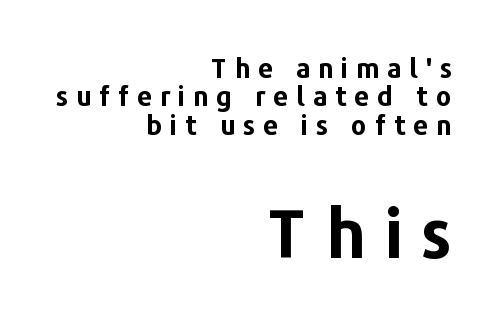
Q: Is the text bold? A: Yes.
Q: Is the text italic (slanted)? A: No, it is upright.
Q: Is the typeface a serif or a sans-serif typeface? A: Sans-serif.
Q: Is the text underlined? A: No.
Q: How is the paragraph aligned? A: Right-aligned.
Q: Is the spacing between letters normal or unusually wide? A: Unusually wide.
Q: Is the spacing between lines tight, normal or loose? A: Tight.
Q: Which block of text is set in a larger size, the first (top) or the second (bottom)? A: The second (bottom) one.
Q: Width (condensed, normal, or wide)? A: Normal.
Q: Stroke contrast? A: Low.
Q: x-height? A: Medium.
Q: Monospaced? A: No.
